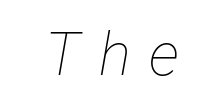
Think of a printed novel: that variable character pitch is what you see here. Characters are canted at an angle relative to the baseline's perpendicular. The rendering inserts visible extra space after every character. Has an underline been added? It has not. The typeface has the unassuming heft of standard copy or less.
